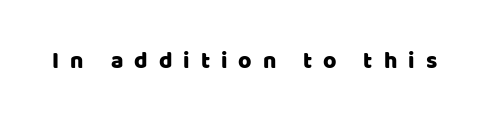
The image shows 23 px text type, upright; set unusually wide letter spacing (+0.48 em), not underlined.
